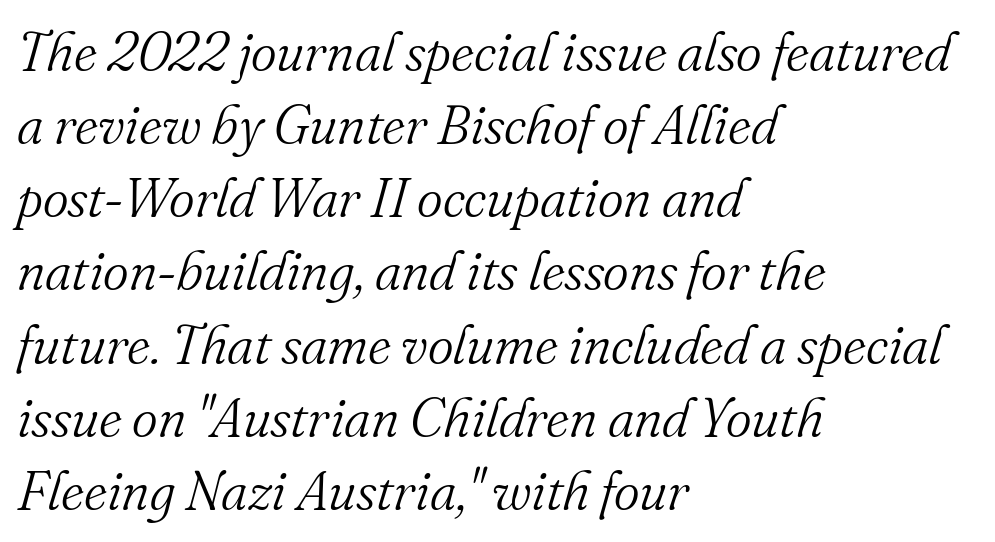
{"serif": "yes", "italic": "yes", "lean": "right", "slant_degrees": 16, "bold": "no", "weight": "light", "width": "normal", "stroke_contrast": "medium", "x_height": "small", "monospaced": "no", "underline": "no", "align": "left", "line_spacing": "normal", "line_spacing_ratio": 1.33, "letter_spacing": "normal", "letter_spacing_em": 0.0, "glyph_px": 55}
